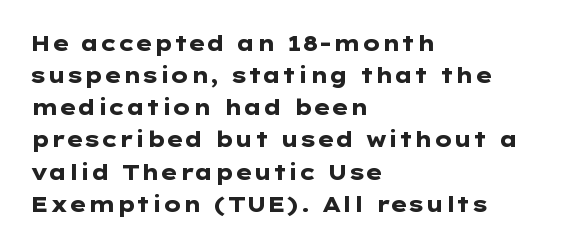
{"italic": "no", "bold": "yes", "underline": "no", "align": "left", "line_spacing": "normal", "line_spacing_ratio": 1.53, "letter_spacing": "normal", "letter_spacing_em": 0.0, "glyph_px": 21}
